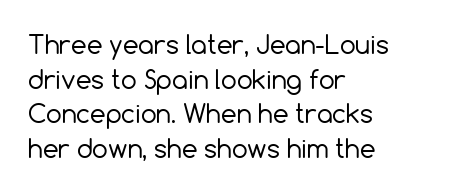
Q: Is the text bold? A: No.
Q: Is the text italic (slanted)? A: No, it is upright.
Q: Is the text underlined? A: No.
Q: How is the paragraph aligned? A: Left-aligned.
Q: Is the spacing between letters normal or unusually wide? A: Normal.
Q: Is the spacing between lines tight, normal or loose? A: Normal.
